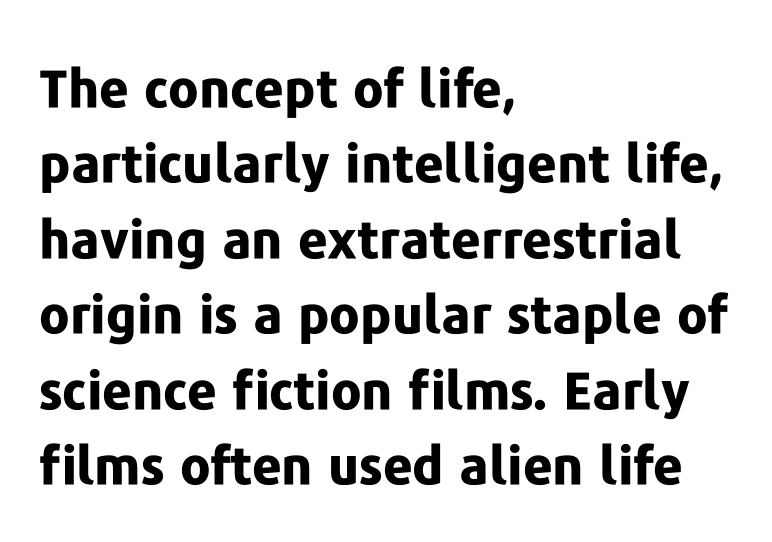
The image shows 52 px bold sans-serif type, upright; set left-aligned, normal line spacing (1.45x), normal letter spacing, not underlined; low stroke contrast and a medium x-height.
